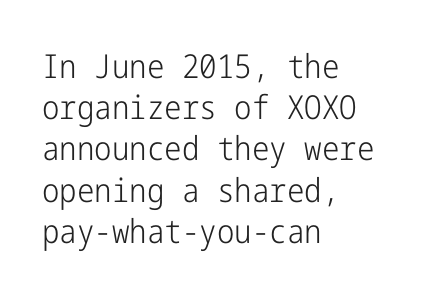
Style check: upright. Here the glyphs are tracked normally, forming tight word shapes. Vertical stems look standard width or narrower in stroke. The characters display no serif detailing; their extremities are plain.
